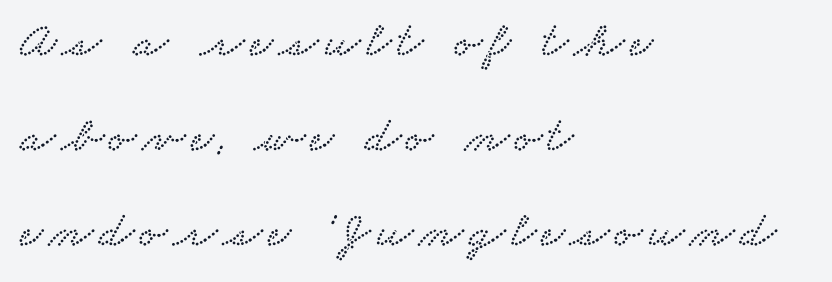
The image shows 51 px wide serif type; set left-aligned, line spacing 1.86x, not underlined; low stroke contrast and a small x-height.
